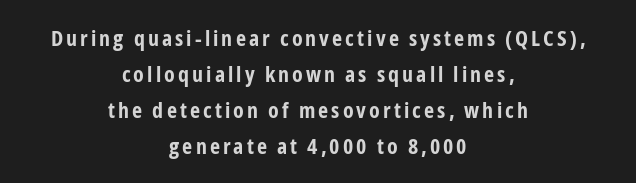
The image shows 22 px bold type, upright; set centered, normal line spacing (1.63x), not underlined.
